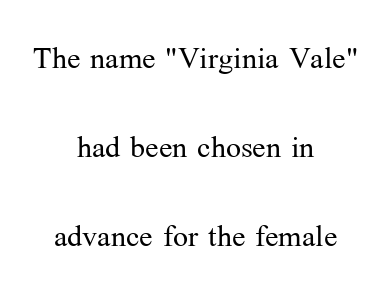
Q: Is the text bold? A: No.
Q: Is the text italic (slanted)? A: No, it is upright.
Q: Is the typeface a serif or a sans-serif typeface? A: Serif.
Q: Is the text underlined? A: No.
Q: How is the paragraph aligned? A: Centered.
Q: Is the spacing between letters normal or unusually wide? A: Normal.
Q: Is the spacing between lines tight, normal or loose? A: Loose.
Q: Width (condensed, normal, or wide)? A: Normal.
Q: Stroke contrast? A: Medium.
Q: x-height? A: Medium.
Q: Monospaced? A: No.
